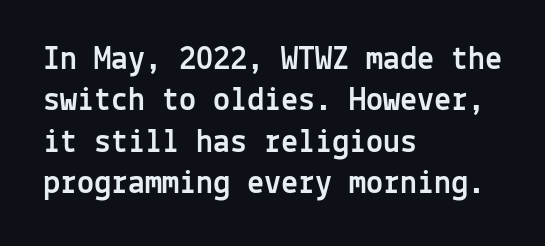
{"serif": "no", "italic": "no", "width": "normal", "x_height": "medium", "monospaced": "yes", "underline": "no", "align": "left", "line_spacing_ratio": 1.22, "letter_spacing": "normal", "letter_spacing_em": 0.0, "glyph_px": 34}
